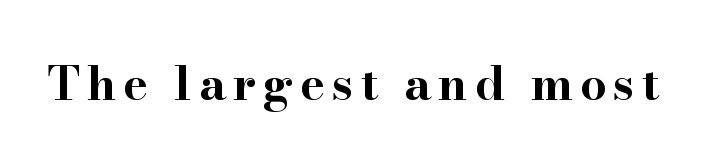
Every character sits straight up, as roman type does. This is heavy type, rendered in bold. The space directly below the letters is spotless. Is this a fixed-width face? No — the glyphs have proportional, varying widths.
